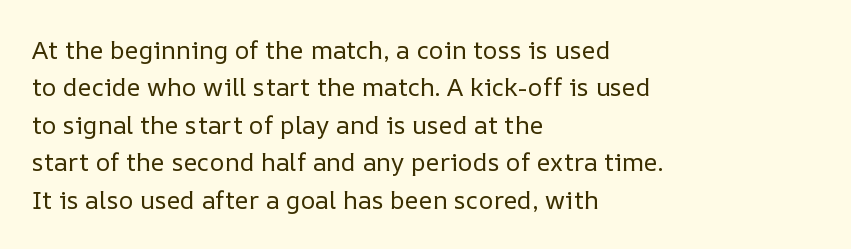
{"italic": "no", "bold": "no", "underline": "no", "align": "left", "line_spacing": "normal", "line_spacing_ratio": 1.5, "letter_spacing": "normal", "letter_spacing_em": 0.0, "glyph_px": 25}
